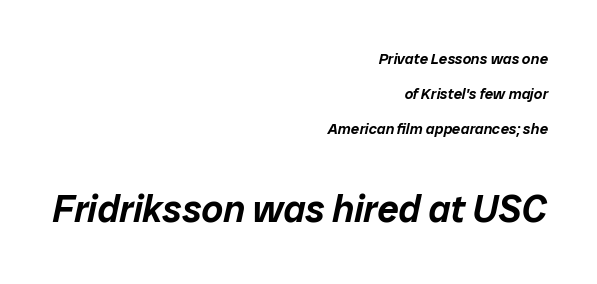
The image shows 38 px text type, italic (leaning right); set right-aligned, loose line spacing (2.33x), normal letter spacing, not underlined; the second (bottom) block is 2.53x larger; low stroke contrast and a medium x-height.
